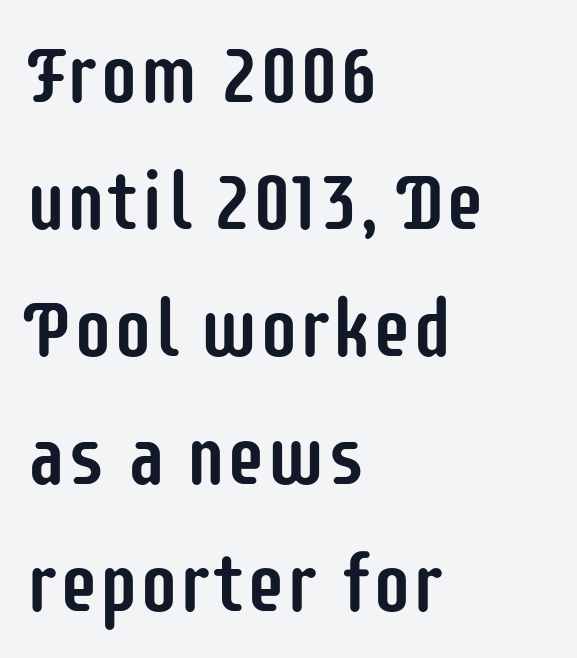
{"serif": "no", "italic": "no", "width": "condensed", "stroke_contrast": "low", "x_height": "large", "monospaced": "no", "underline": "no", "align": "left", "line_spacing": "normal", "line_spacing_ratio": 1.59, "letter_spacing": "normal", "letter_spacing_em": 0.0, "glyph_px": 80}
